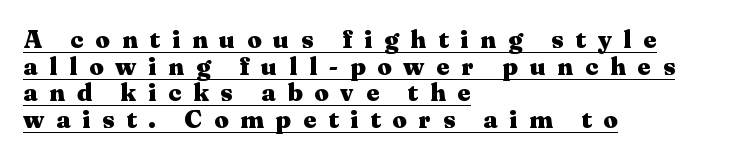
Q: Is the text bold? A: Yes.
Q: Is the text italic (slanted)? A: No, it is upright.
Q: Is the text underlined? A: Yes.
Q: How is the paragraph aligned? A: Left-aligned.
Q: Is the spacing between letters normal or unusually wide? A: Unusually wide.
Q: Is the spacing between lines tight, normal or loose? A: Tight.
